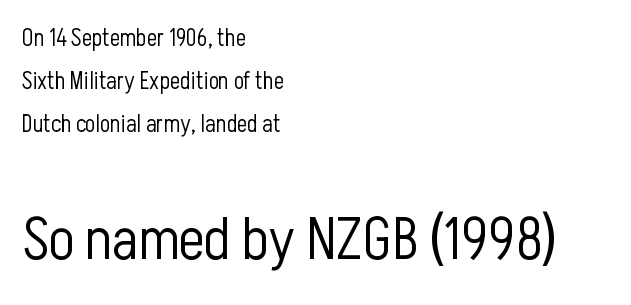
The glyphs in this specimen are sans serif. Each word holds together tightly as a unit, with standard inter-letter gaps. A student would notice the bottom passage is typeset larger than what precedes it. Alignment: flush left. Vertical strokes here are truly vertical. The passage shown is not bold in any degree.
